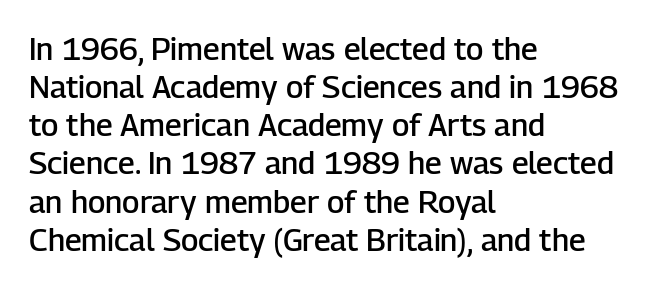
{"serif": "no", "italic": "no", "bold": "semi", "weight": "semibold", "width": "normal", "stroke_contrast": "low", "x_height": "medium", "monospaced": "no", "underline": "no", "align": "left", "line_spacing_ratio": 1.23, "letter_spacing": "normal", "letter_spacing_em": 0.0, "glyph_px": 31}
